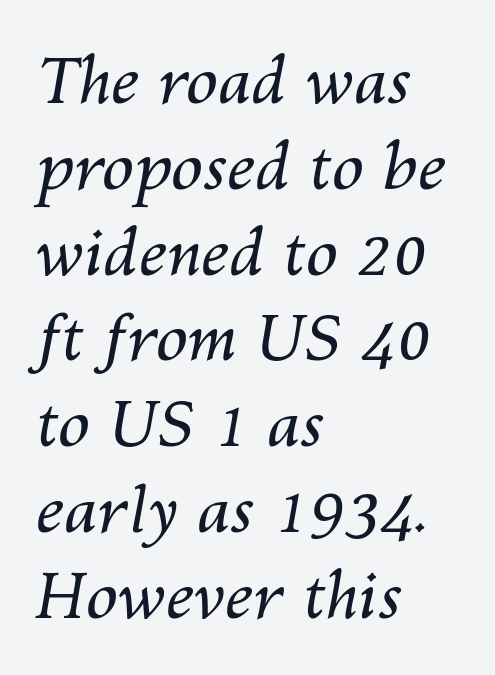
The lines are quadded left. You can tell it's italic because the verticals aren't actually vertical. This sample uses plain, unmodified letter spacing. Clear beneath every line of the passage. This reads as an unemphasized weight, regular at the heaviest.
